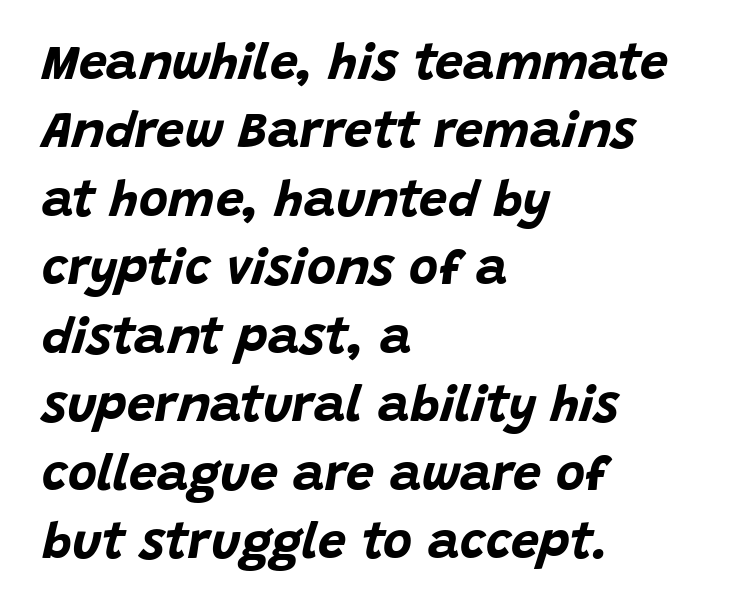
The image shows 50 px bold type, italic (leaning right); set left-aligned, normal line spacing (1.37x), normal letter spacing, not underlined; low stroke contrast and a large x-height.
